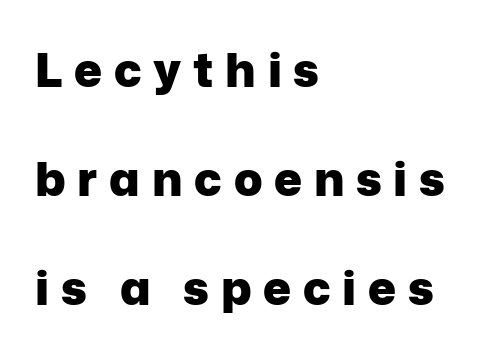
Q: Is the text bold? A: Yes.
Q: Is the text italic (slanted)? A: No, it is upright.
Q: Is the typeface a serif or a sans-serif typeface? A: Sans-serif.
Q: Is the text underlined? A: No.
Q: How is the paragraph aligned? A: Left-aligned.
Q: Is the spacing between letters normal or unusually wide? A: Unusually wide.
Q: Is the spacing between lines tight, normal or loose? A: Loose.
Q: Width (condensed, normal, or wide)? A: Normal.
Q: Stroke contrast? A: Low.
Q: x-height? A: Medium.
Q: Monospaced? A: No.
